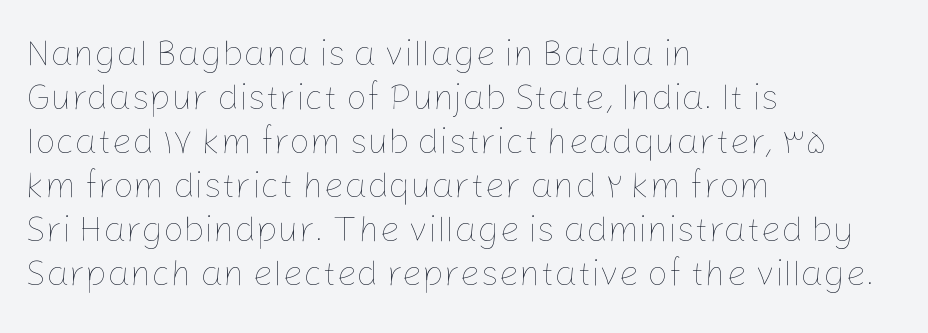
The lines are quadded left. The glyphs are unaccompanied by any horizontal stroke below them. Caption: standard tracking, unaltered. The passage shown is typed in a proportional face where columns would drift. Style check: upright. The font sits on the lighter half of the weight spectrum, regular included.
